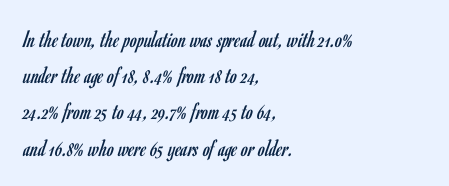
The image shows 25 px text type; set left-aligned, normal line spacing (1.45x), normal letter spacing, not underlined.
